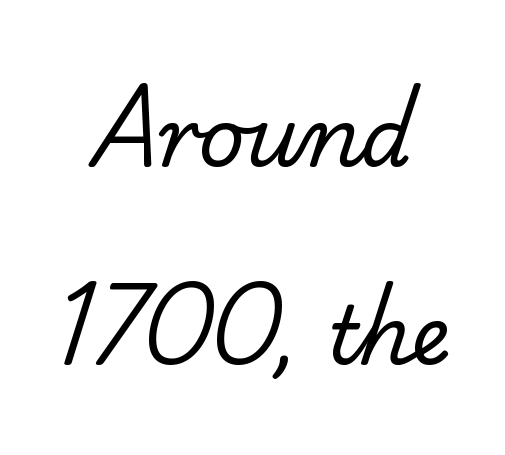
Q: Is the text bold? A: No.
Q: Is the typeface a serif or a sans-serif typeface? A: Sans-serif.
Q: Is the text underlined? A: No.
Q: How is the paragraph aligned? A: Centered.
Q: Is the spacing between letters normal or unusually wide? A: Normal.
Q: Is the spacing between lines tight, normal or loose? A: Loose.
Q: Width (condensed, normal, or wide)? A: Normal.
Q: Stroke contrast? A: Low.
Q: x-height? A: Small.
Q: Monospaced? A: No.
